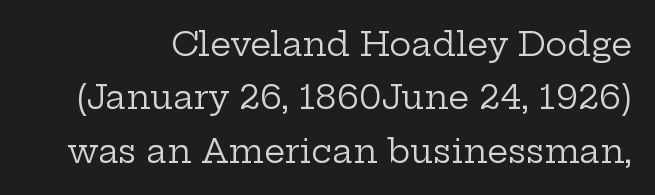
{"serif": "yes", "italic": "no", "bold": "no", "weight": "regular", "width": "wide", "stroke_contrast": "low", "x_height": "medium", "monospaced": "no", "underline": "no", "line_spacing": "normal", "line_spacing_ratio": 1.62, "letter_spacing": "normal", "letter_spacing_em": 0.0, "glyph_px": 33}
